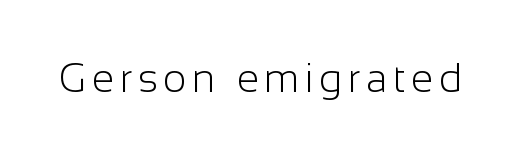
{"serif": "no", "italic": "no", "bold": "no", "weight": "light", "width": "normal", "stroke_contrast": "low", "x_height": "medium", "monospaced": "no", "underline": "no", "glyph_px": 40}
